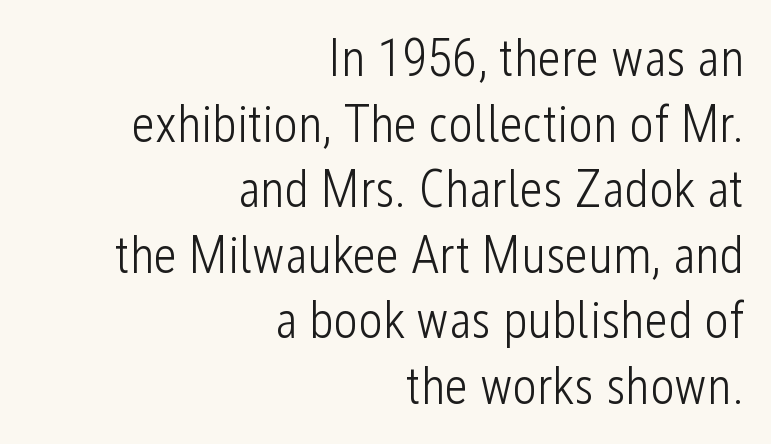
Q: Is the text bold? A: No.
Q: Is the text italic (slanted)? A: No, it is upright.
Q: Is the typeface a serif or a sans-serif typeface? A: Sans-serif.
Q: Is the text underlined? A: No.
Q: How is the paragraph aligned? A: Right-aligned.
Q: Is the spacing between letters normal or unusually wide? A: Normal.
Q: Is the spacing between lines tight, normal or loose? A: Normal.
Q: Width (condensed, normal, or wide)? A: Condensed.
Q: Stroke contrast? A: Low.
Q: x-height? A: Medium.
Q: Monospaced? A: No.
